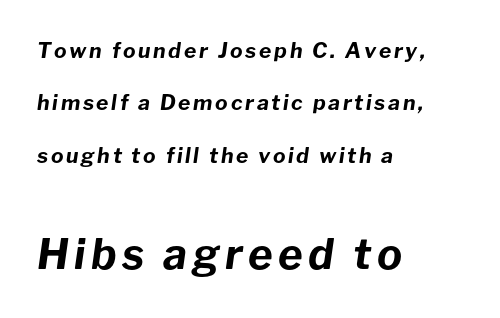
{"italic": "yes", "lean": "right", "slant_degrees": 8, "bold": "yes", "weight": "bold", "width": "normal", "stroke_contrast": "low", "x_height": "medium", "monospaced": "no", "underline": "no", "align": "left", "line_spacing": "loose", "line_spacing_ratio": 2.5, "larger_block": "second", "size_ratio": 2.0, "glyph_px": 42}
